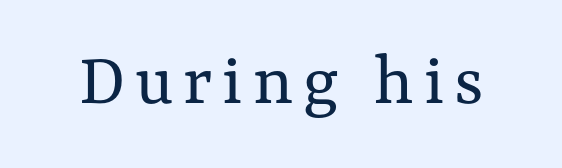
{"italic": "no", "bold": "no", "weight": "regular", "width": "normal", "stroke_contrast": "medium", "x_height": "medium", "monospaced": "no", "underline": "no", "glyph_px": 76}
